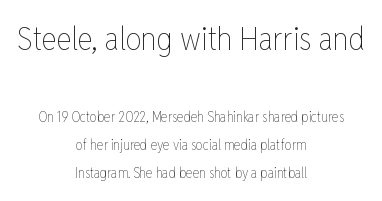
Q: Is the text bold? A: No.
Q: Is the text italic (slanted)? A: No, it is upright.
Q: Is the text underlined? A: No.
Q: How is the paragraph aligned? A: Centered.
Q: Is the spacing between letters normal or unusually wide? A: Normal.
Q: Is the spacing between lines tight, normal or loose? A: Loose.
Q: Which block of text is set in a larger size, the first (top) or the second (bottom)? A: The first (top) one.
Q: Width (condensed, normal, or wide)? A: Condensed.
Q: Stroke contrast? A: Low.
Q: x-height? A: Medium.
Q: Monospaced? A: No.
